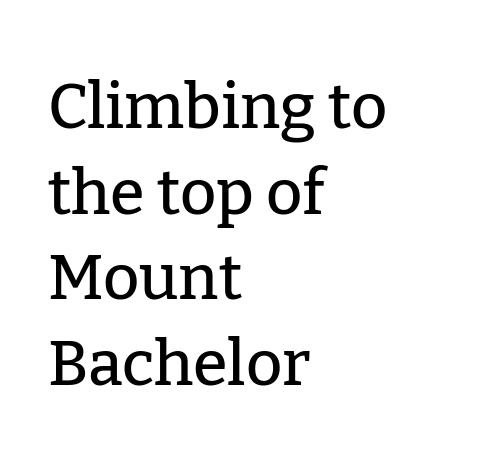
The image shows 63 px serif type, upright; set left-aligned, normal line spacing (1.36x), normal letter spacing, not underlined; low stroke contrast and a medium x-height.
